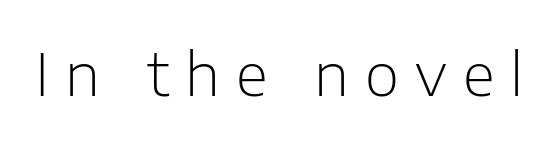
{"serif": "no", "italic": "no", "bold": "no", "weight": "light", "width": "normal", "stroke_contrast": "low", "x_height": "medium", "monospaced": "no", "underline": "no", "letter_spacing": "wide", "letter_spacing_em": 0.27, "glyph_px": 59}
